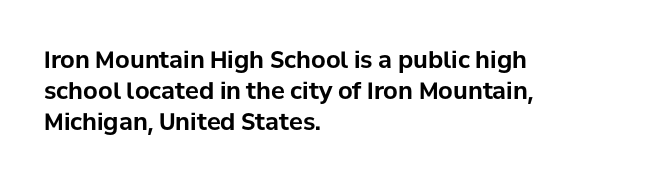
The image shows 23 px bold type, upright; set left-aligned, normal line spacing (1.35x), normal letter spacing, not underlined.
